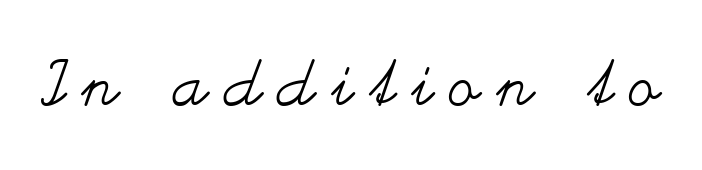
Q: Is the text bold? A: No.
Q: Is the text italic (slanted)? A: Yes.
Q: Is the text underlined? A: No.
Q: Is the spacing between letters normal or unusually wide? A: Unusually wide.
Q: Width (condensed, normal, or wide)? A: Wide.
Q: Stroke contrast? A: Medium.
Q: x-height? A: Small.
Q: Monospaced? A: No.
